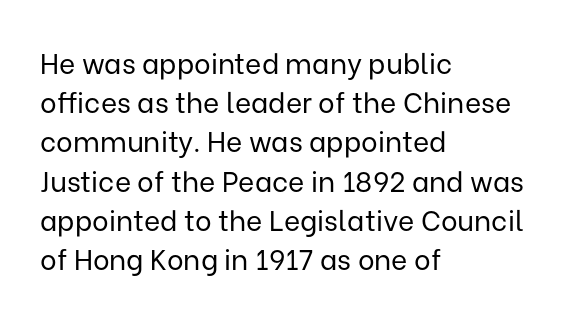
Q: Is the text bold? A: No.
Q: Is the text italic (slanted)? A: No, it is upright.
Q: Is the typeface a serif or a sans-serif typeface? A: Sans-serif.
Q: Is the text underlined? A: No.
Q: How is the paragraph aligned? A: Left-aligned.
Q: Is the spacing between letters normal or unusually wide? A: Normal.
Q: Is the spacing between lines tight, normal or loose? A: Normal.
Q: Width (condensed, normal, or wide)? A: Normal.
Q: Stroke contrast? A: Low.
Q: x-height? A: Medium.
Q: Monospaced? A: No.
